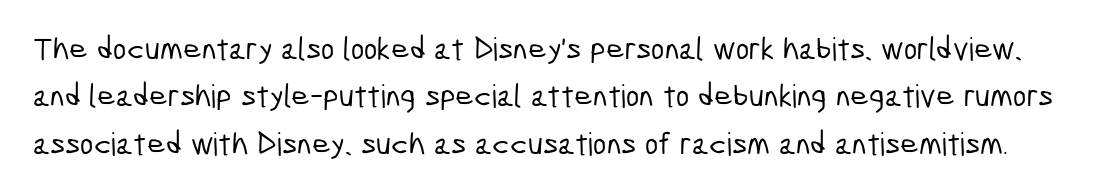
The image shows 32 px condensed sans-serif type; set normal line spacing (1.48x), normal letter spacing, not underlined; low stroke contrast and a medium x-height.
